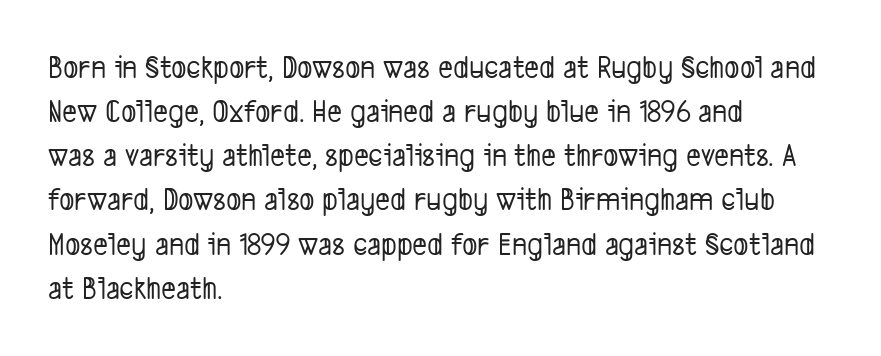
Is there much room between lines? A standard amount, neither cramped nor airy. Rule under the text: the space is simply empty. This sample uses plain, unmodified letter spacing. Every row of glyphs begins at an identical x-position on the left. Think of a printed novel: that variable character pitch is what you see here.
